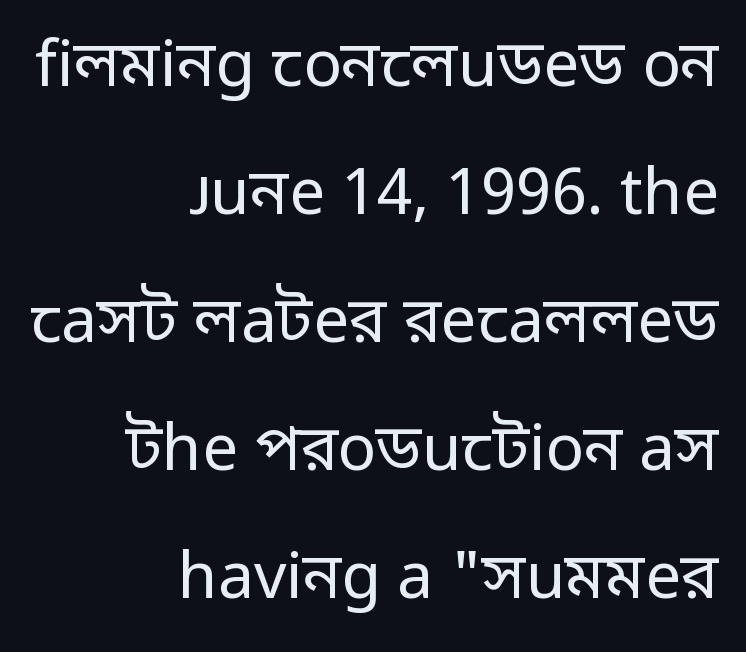
The image shows 64 px regular-weight sans-serif type, upright; set right-aligned, loose line spacing (2.0x), normal letter spacing, not underlined; low stroke contrast and a medium x-height.
